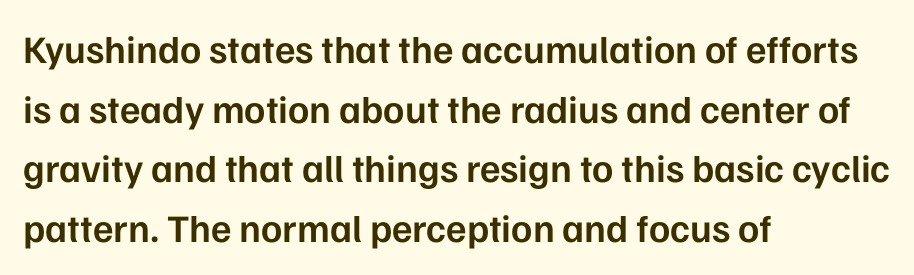
The image shows 39 px semibold sans-serif type, upright; set left-aligned, normal line spacing (1.53x), normal letter spacing, not underlined; low stroke contrast and a medium x-height.
